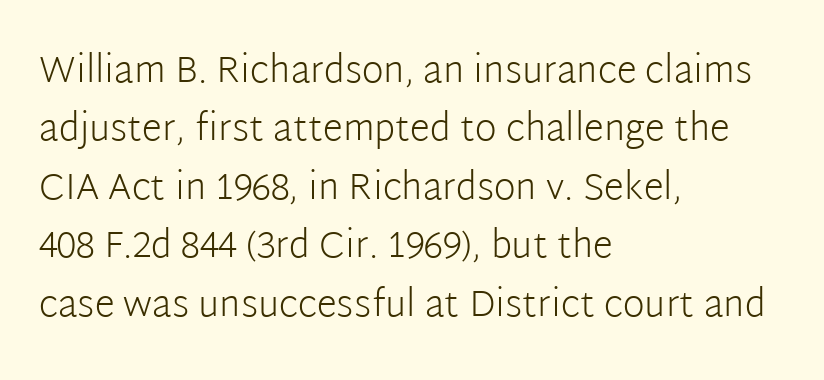
{"serif": "no", "italic": "no", "bold": "no", "weight": "light", "width": "normal", "stroke_contrast": "low", "x_height": "medium", "monospaced": "no", "underline": "no", "align": "left", "line_spacing": "normal", "line_spacing_ratio": 1.58, "letter_spacing": "normal", "letter_spacing_em": 0.0, "glyph_px": 37}
